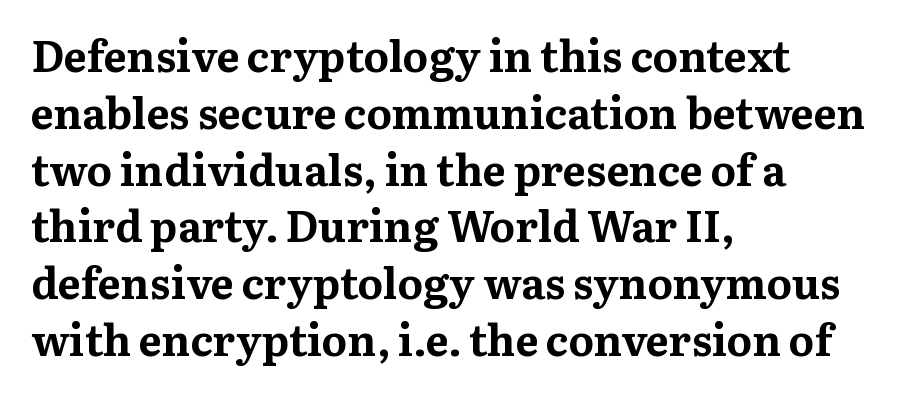
The image shows 43 px bold serif type, upright; set left-aligned, normal line spacing (1.32x), normal letter spacing, not underlined; medium stroke contrast and a medium x-height.
